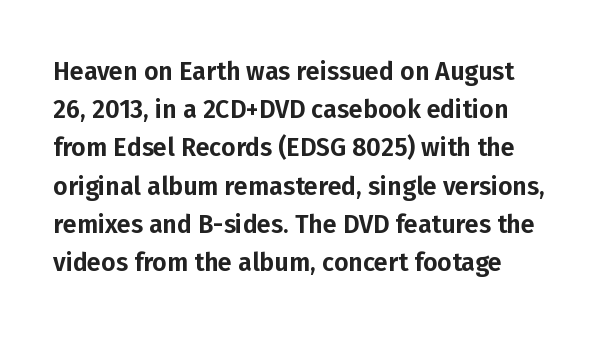
Q: Is the text italic (slanted)? A: No, it is upright.
Q: Is the text underlined? A: No.
Q: How is the paragraph aligned? A: Left-aligned.
Q: Is the spacing between letters normal or unusually wide? A: Normal.
Q: Is the spacing between lines tight, normal or loose? A: Normal.
